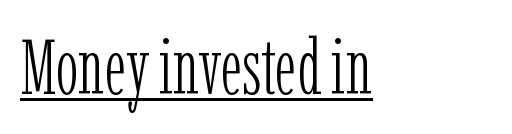
{"serif": "yes", "italic": "no", "bold": "no", "weight": "light", "width": "condensed", "stroke_contrast": "low", "x_height": "medium", "monospaced": "no", "underline": "yes", "align": "left", "letter_spacing": "normal", "letter_spacing_em": 0.0, "glyph_px": 77}
